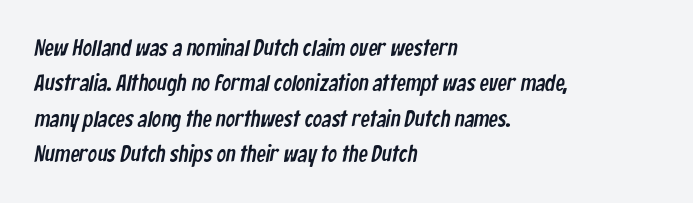
Alignment: flush left. What's the leading like? Ordinary, nothing unusual. The gaps between neighbouring characters are ordinary and unremarkable. Plain, unruled lines of type.
